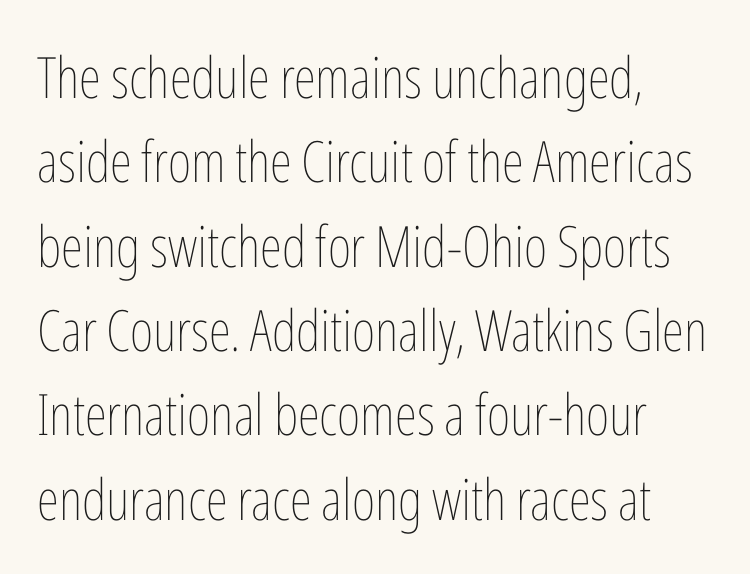
The image shows 57 px thin, condensed type, upright; set left-aligned, normal line spacing (1.48x), normal letter spacing, not underlined; low stroke contrast and a medium x-height.
